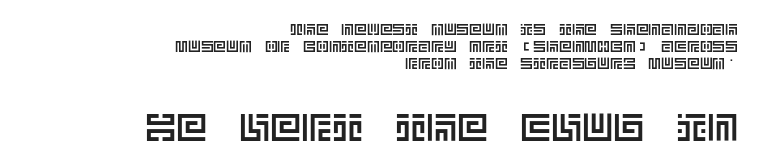
The image shows 39 px text type, upright; set right-aligned, tight line spacing (1.07x), normal letter spacing, not underlined; the second (bottom) block is 2.44x larger; a large x-height.
